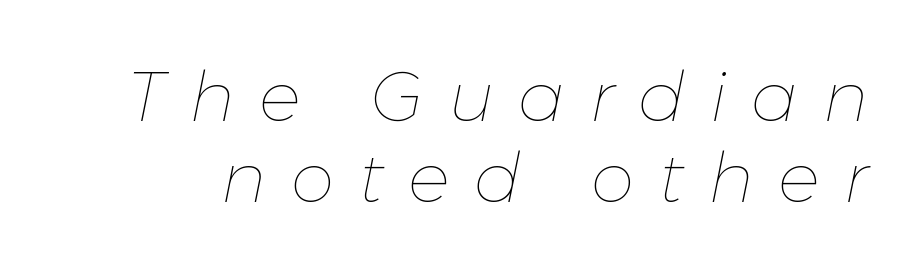
Is the type slanted? Yes — the strokes lean at a clear angle. Compared with a typical body face, this is equally light or lighter still. A typesetter would call this proportional, since set widths differ per character. A clean baseline with only descenders dipping below it. Characters follow at a spacing far wider than the type designer built in.
